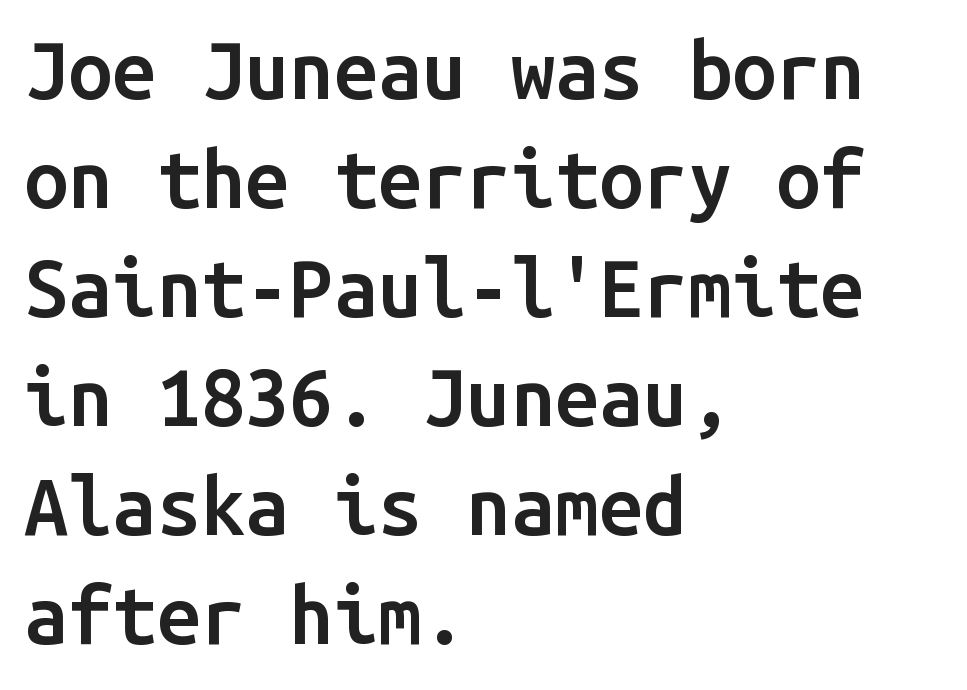
{"serif": "no", "italic": "no", "bold": "semi", "weight": "semibold", "width": "normal", "stroke_contrast": "low", "x_height": "medium", "monospaced": "yes", "underline": "no", "align": "left", "line_spacing": "normal", "line_spacing_ratio": 1.38, "letter_spacing": "normal", "letter_spacing_em": 0.0, "glyph_px": 79}
